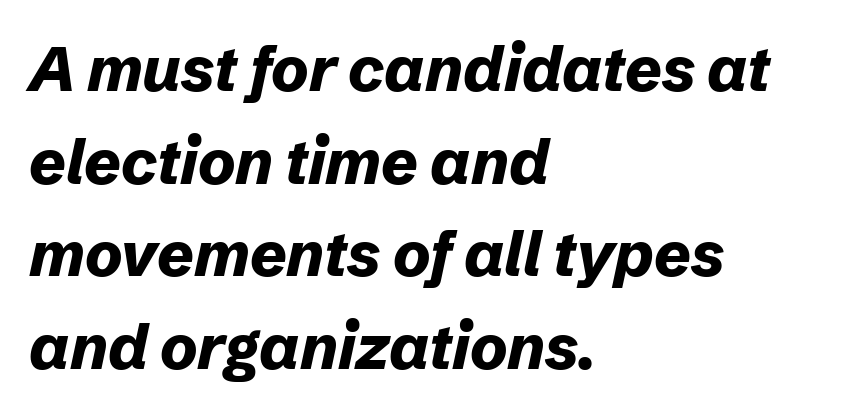
The face used here is proportionally spaced, like ordinary book or web type. The gaps between neighbouring characters are ordinary and unremarkable. If you drew a ruler down the left edge, every line would touch it. The rows are spaced the way most documents space them. What weight is shown? A full bold with thick strokes.
